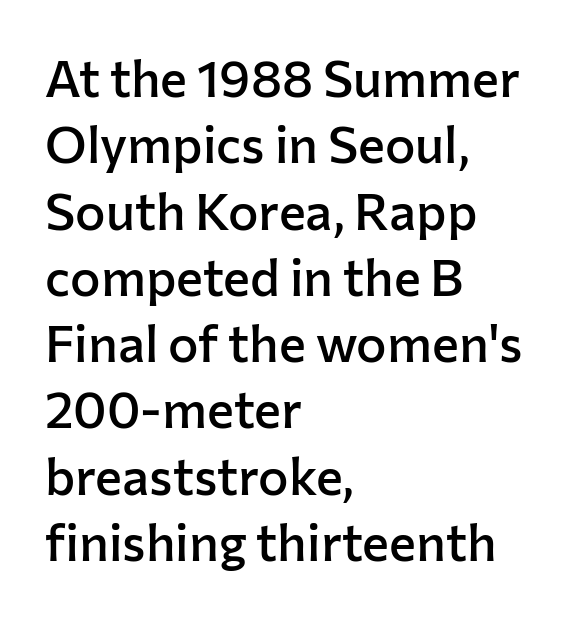
Q: Is the text bold? A: Semi-bold.
Q: Is the text italic (slanted)? A: No, it is upright.
Q: Is the typeface a serif or a sans-serif typeface? A: Sans-serif.
Q: Is the text underlined? A: No.
Q: How is the paragraph aligned? A: Left-aligned.
Q: Is the spacing between letters normal or unusually wide? A: Normal.
Q: Is the spacing between lines tight, normal or loose? A: Normal.
Q: Width (condensed, normal, or wide)? A: Normal.
Q: Stroke contrast? A: Low.
Q: x-height? A: Medium.
Q: Monospaced? A: No.
